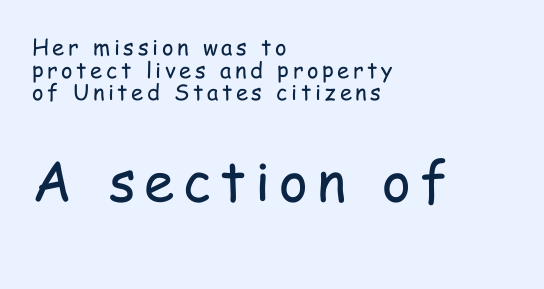
Q: Is the text bold? A: No.
Q: Is the text italic (slanted)? A: No, it is upright.
Q: Is the typeface a serif or a sans-serif typeface? A: Sans-serif.
Q: Is the text underlined? A: No.
Q: How is the paragraph aligned? A: Left-aligned.
Q: Is the spacing between lines tight, normal or loose? A: Tight.
Q: Which block of text is set in a larger size, the first (top) or the second (bottom)? A: The second (bottom) one.
Q: Width (condensed, normal, or wide)? A: Condensed.
Q: Stroke contrast? A: Low.
Q: x-height? A: Medium.
Q: Monospaced? A: No.
